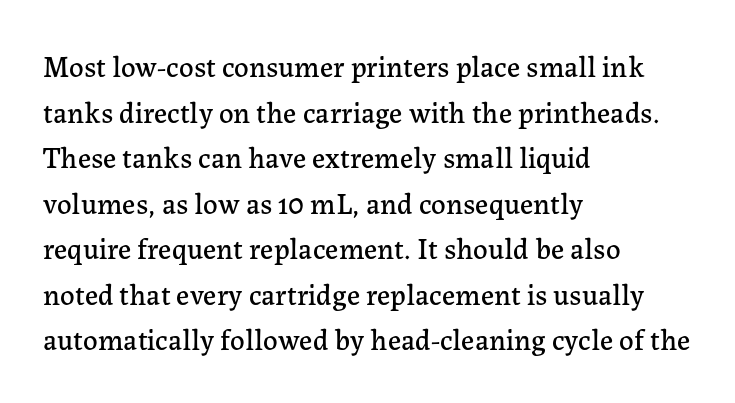
The image shows 29 px serif type, upright; set left-aligned, normal line spacing (1.57x), normal letter spacing, not underlined; low stroke contrast and a medium x-height.
